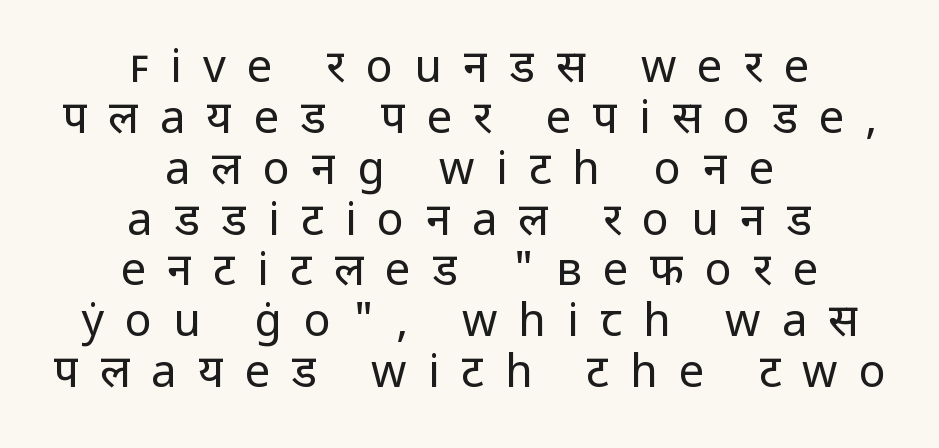
Q: Is the text bold? A: No.
Q: Is the text italic (slanted)? A: No, it is upright.
Q: Is the typeface a serif or a sans-serif typeface? A: Sans-serif.
Q: Is the text underlined? A: No.
Q: How is the paragraph aligned? A: Centered.
Q: Is the spacing between letters normal or unusually wide? A: Unusually wide.
Q: Is the spacing between lines tight, normal or loose? A: Tight.
Q: Width (condensed, normal, or wide)? A: Normal.
Q: Stroke contrast? A: Low.
Q: x-height? A: Medium.
Q: Monospaced? A: No.
